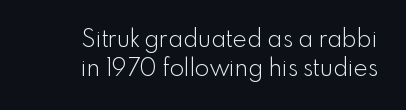
{"italic": "no", "bold": "no", "underline": "no", "align": "right", "line_spacing_ratio": 1.19, "letter_spacing": "normal", "letter_spacing_em": 0.0, "glyph_px": 24}
